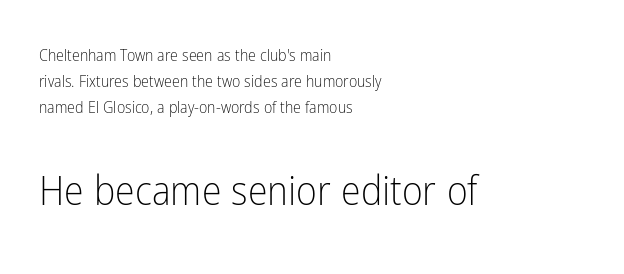
Of the two passages, the one underneath uses the larger point size. Looks like regular typesetting: each glyph gets only the width it needs. This rendering employs a face without finishing strokes, i.e., a sans-serif. In terms of posture, this sample is upright. Stem width sits at or under what a default text font uses.
